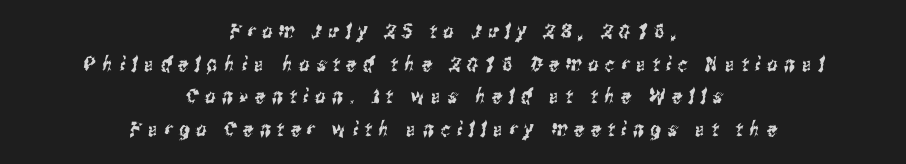
Q: Is the text underlined? A: No.
Q: How is the paragraph aligned? A: Centered.
Q: Is the spacing between letters normal or unusually wide? A: Unusually wide.
Q: Is the spacing between lines tight, normal or loose? A: Normal.
